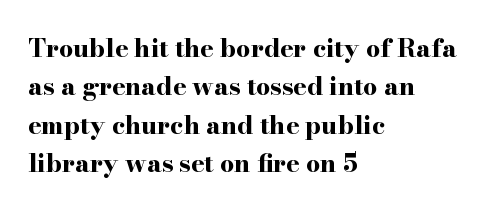
Q: Is the text bold? A: Yes.
Q: Is the text italic (slanted)? A: No, it is upright.
Q: Is the text underlined? A: No.
Q: How is the paragraph aligned? A: Left-aligned.
Q: Is the spacing between letters normal or unusually wide? A: Normal.
Q: Is the spacing between lines tight, normal or loose? A: Normal.
